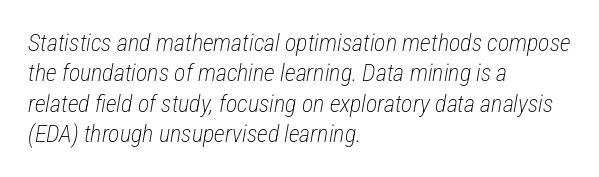
Designer's note — italics engaged. Short note: letters normally spaced. The typesetting does not lean heavy: it is not bold. This rendering features lettering with no underline. The typesetter chose a ragged-right arrangement here. Notice how descenders clear the ascenders below comfortably — that's standard leading.
